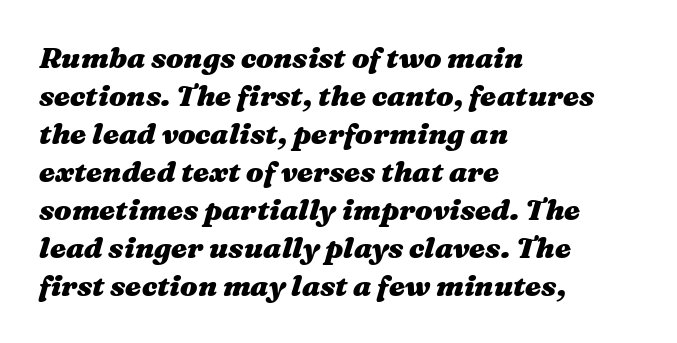
Q: Is the text bold? A: Yes.
Q: Is the text italic (slanted)? A: Yes, it leans right by about 16 degrees.
Q: Is the text underlined? A: No.
Q: How is the paragraph aligned? A: Left-aligned.
Q: Is the spacing between letters normal or unusually wide? A: Normal.
Q: Is the spacing between lines tight, normal or loose? A: Normal.
Q: Width (condensed, normal, or wide)? A: Wide.
Q: Stroke contrast? A: Medium.
Q: x-height? A: Medium.
Q: Monospaced? A: No.
